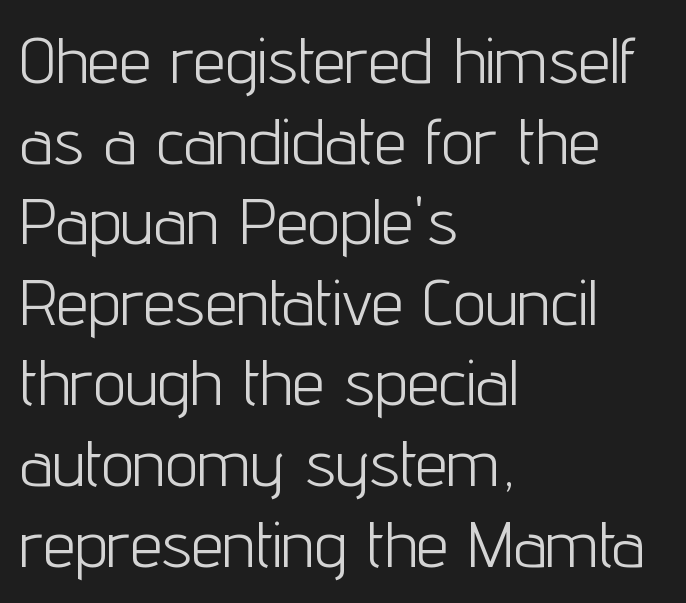
Horizontal alignment here is leftward, the default for most running prose. The specimen reads as upright at a glance. Check under the words: just untouched page. Stem width sits at or under what a default text font uses.
